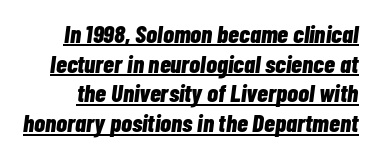
Q: Is the text bold? A: Yes.
Q: Is the text italic (slanted)? A: Yes, it leans right by about 7 degrees.
Q: Is the text underlined? A: Yes.
Q: Is the spacing between letters normal or unusually wide? A: Normal.
